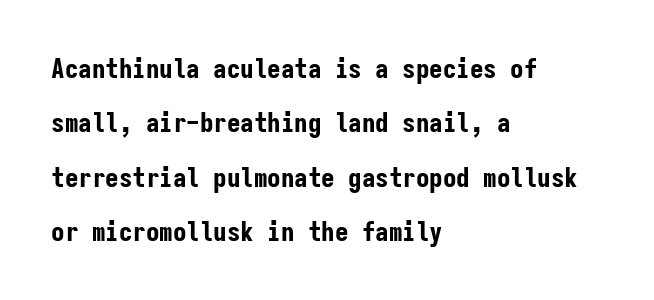
{"italic": "no", "bold": "yes", "underline": "no", "align": "left", "line_spacing": "loose", "line_spacing_ratio": 2.01, "letter_spacing": "normal", "letter_spacing_em": 0.0, "glyph_px": 27}
